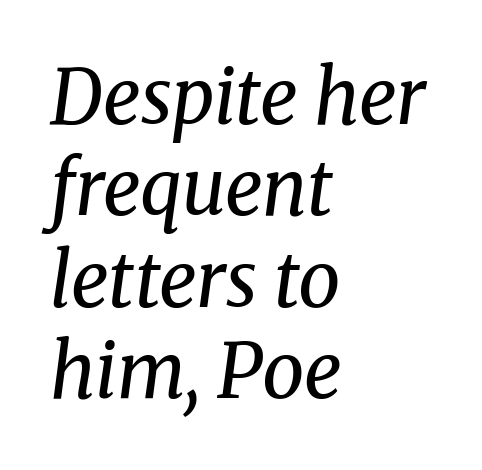
The image shows 75 px regular-weight serif type, italic (leaning right); set left-aligned, line spacing 1.22x, normal letter spacing, not underlined; medium stroke contrast and a medium x-height.
